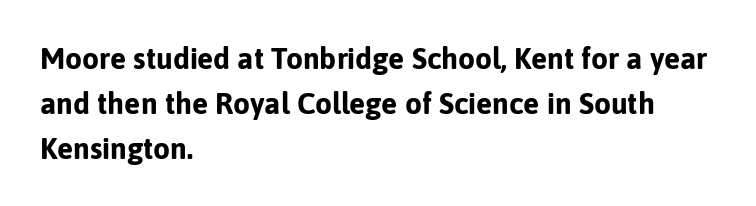
{"serif": "no", "italic": "no", "bold": "yes", "weight": "bold", "width": "normal", "stroke_contrast": "low", "x_height": "medium", "monospaced": "no", "underline": "no", "align": "left", "line_spacing": "normal", "line_spacing_ratio": 1.5, "letter_spacing": "normal", "letter_spacing_em": 0.0, "glyph_px": 30}
